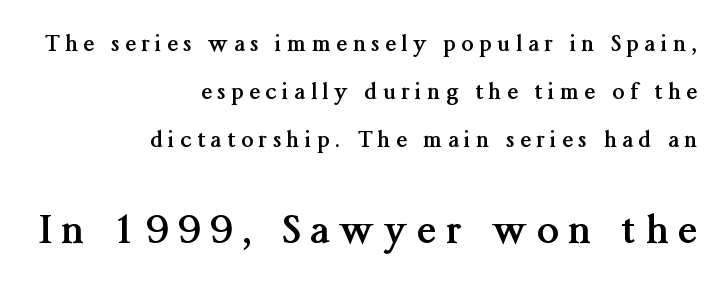
{"serif": "yes", "italic": "no", "bold": "yes", "weight": "semibold", "width": "normal", "stroke_contrast": "medium", "x_height": "medium", "monospaced": "no", "underline": "no", "align": "right", "line_spacing": "loose", "line_spacing_ratio": 2.19, "letter_spacing": "wide", "letter_spacing_em": 0.26, "larger_block": "second", "size_ratio": 1.77, "glyph_px": 39}
